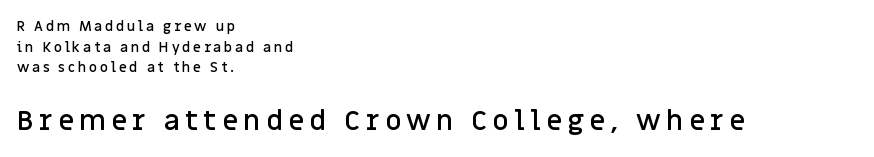
The image shows 28 px semibold sans-serif type, upright; set left-aligned, normal line spacing (1.48x), not underlined; the second (bottom) block is 2.0x larger; low stroke contrast and a large x-height.
